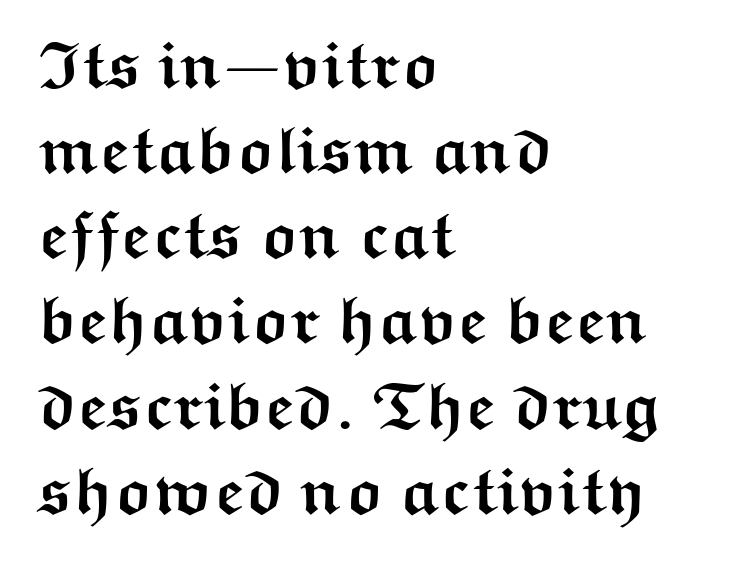
If you drew a ruler down the left edge, every line would touch it. No feet cap the strokes, marking this as sans-serif type. The vertical gap from one line to the next is medium. Here the designer chose a conventional face with non-uniform glyph widths. The zone under the glyphs is completely vacant. Notice how the stems are strictly vertical — no italics here.
